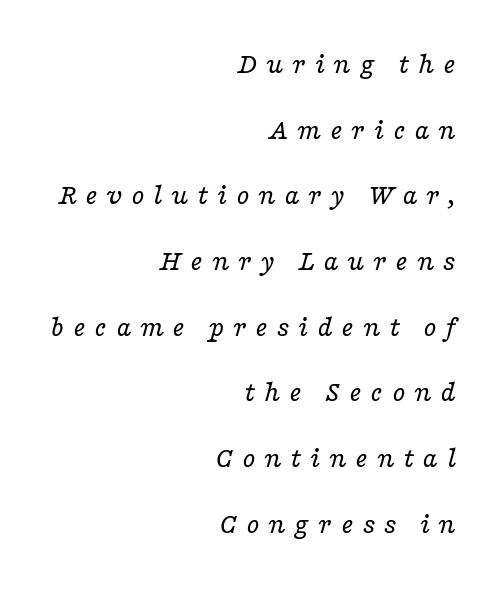
Q: Is the text bold? A: No.
Q: Is the text italic (slanted)? A: Yes, it leans right by about 16 degrees.
Q: Is the typeface a serif or a sans-serif typeface? A: Serif.
Q: Is the text underlined? A: No.
Q: How is the paragraph aligned? A: Right-aligned.
Q: Is the spacing between letters normal or unusually wide? A: Unusually wide.
Q: Is the spacing between lines tight, normal or loose? A: Loose.
Q: Width (condensed, normal, or wide)? A: Wide.
Q: Stroke contrast? A: Low.
Q: x-height? A: Medium.
Q: Monospaced? A: No.
